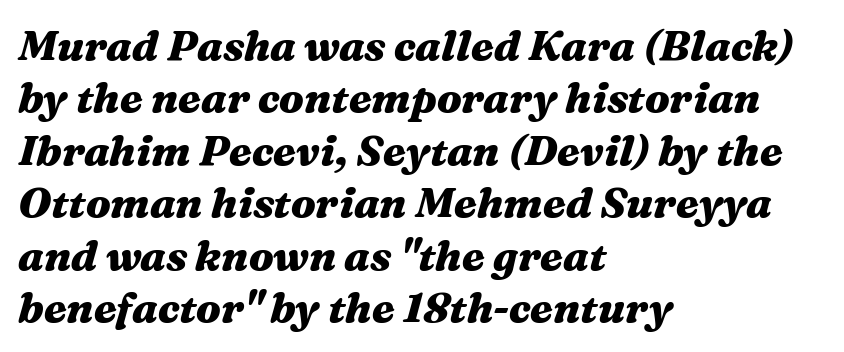
Evenly set lines give the paragraph a standard silhouette. Underlining? Definitely not there. This sample has the flowing, uneven cadence of proportional lettering. Does the copy run flush right? No — it runs flush left. Heft: maximum for text — a bold. Italic: yes, the glyphs are oblique.
